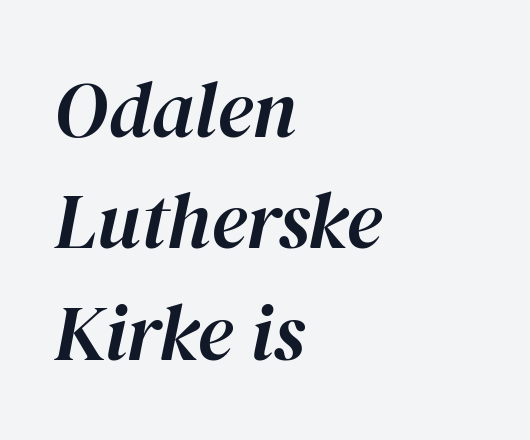
The image shows 79 px text type, italic (leaning right); set left-aligned, normal line spacing (1.41x), normal letter spacing, not underlined; high stroke contrast and a medium x-height.
